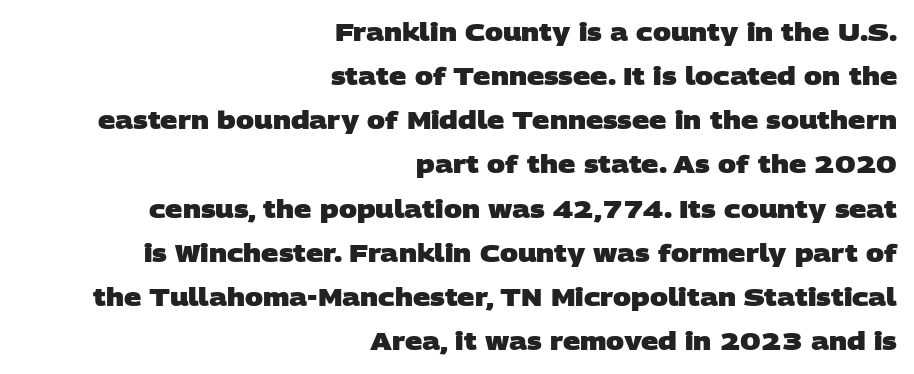
Default kerning and tracking; the words read as compact shapes. The lines are quadded right. Clear beneath every line of the passage. On the weight axis this lands at bold, roughly 700.
